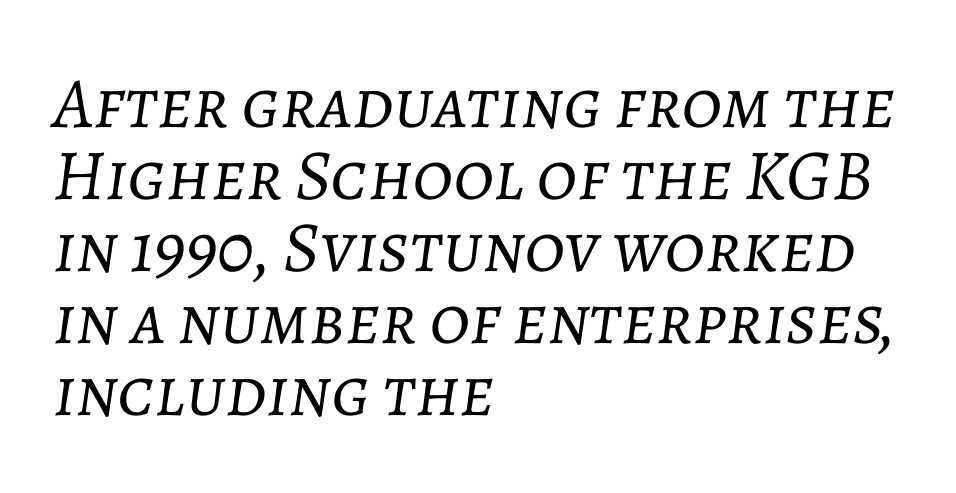
The image shows 72 px light type, italic (leaning right); set left-aligned, tight line spacing (1.0x), normal letter spacing, not underlined; low stroke contrast and a medium x-height.
